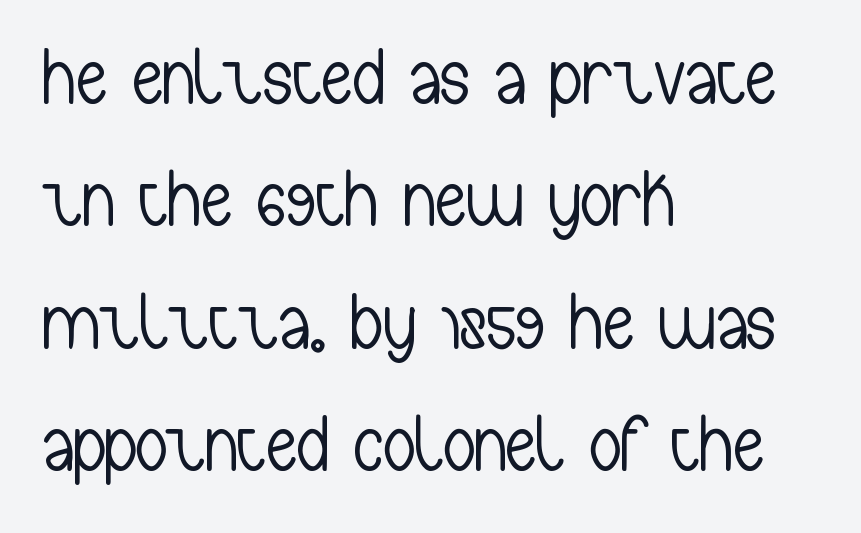
The image shows 79 px light, condensed sans-serif type, upright; set left-aligned, normal line spacing (1.55x), normal letter spacing, not underlined; low stroke contrast and a medium x-height.
